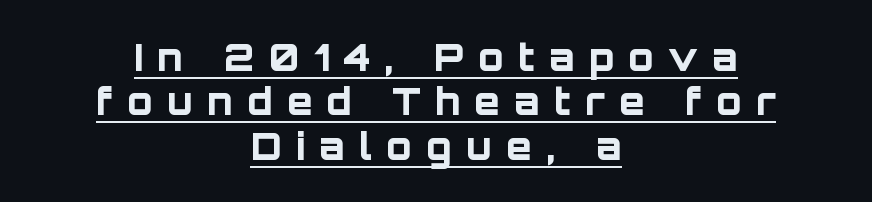
A typesetter would call this proportional, since set widths differ per character. The passage shown has open, widely tracked lettering throughout. Both edges are ragged and mirror each other, which tells us the setting is centered. Unlike italic type, these characters show no tilt at all.
